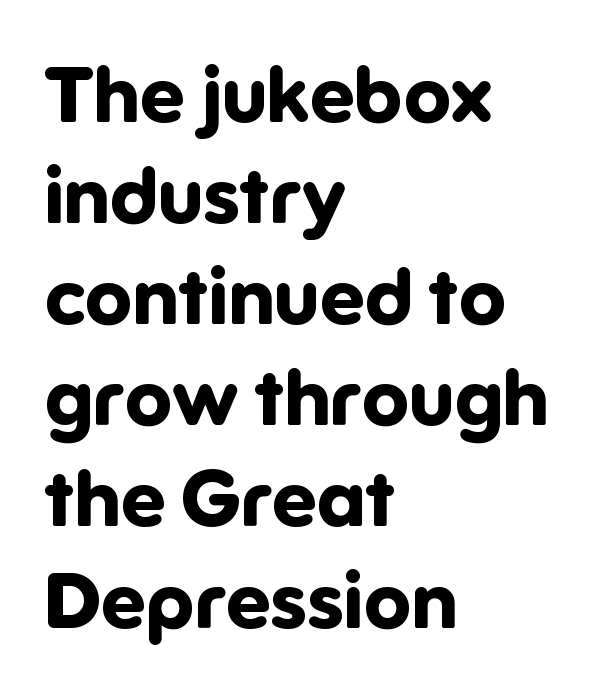
The image shows 79 px bold sans-serif type, upright; set left-aligned, normal line spacing (1.28x), normal letter spacing, not underlined; low stroke contrast and a medium x-height.
